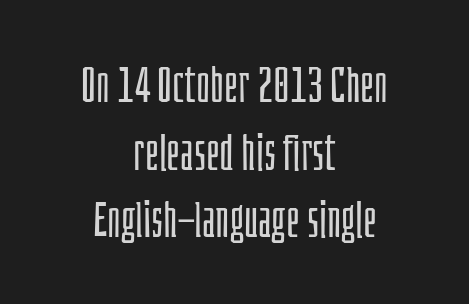
Q: Is the text bold? A: No.
Q: Is the text italic (slanted)? A: No, it is upright.
Q: Is the typeface a serif or a sans-serif typeface? A: Sans-serif.
Q: Is the text underlined? A: No.
Q: How is the paragraph aligned? A: Centered.
Q: Is the spacing between letters normal or unusually wide? A: Normal.
Q: Is the spacing between lines tight, normal or loose? A: Normal.
Q: Width (condensed, normal, or wide)? A: Condensed.
Q: Stroke contrast? A: Low.
Q: x-height? A: Large.
Q: Monospaced? A: No.
